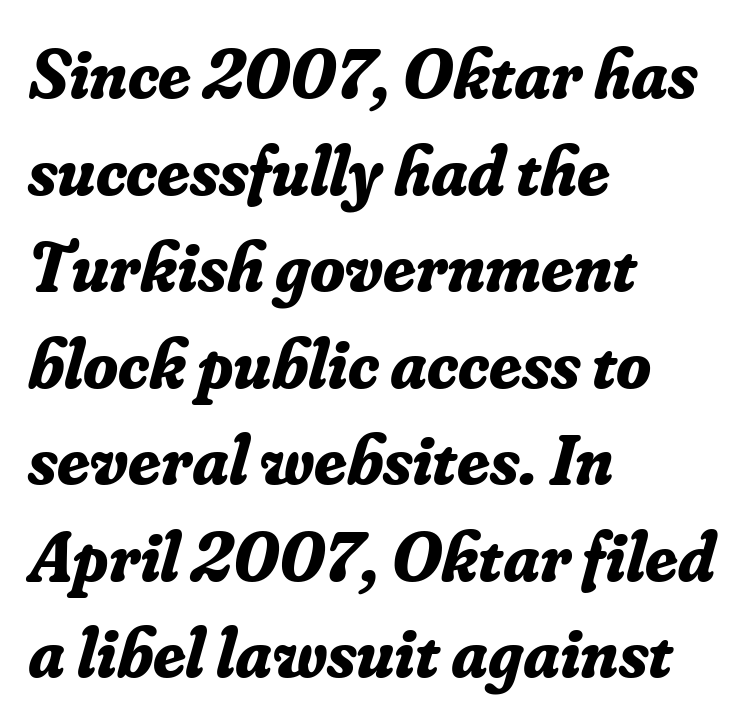
The image shows 71 px bold serif type, italic (leaning right); set left-aligned, normal line spacing (1.36x), normal letter spacing, not underlined; low stroke contrast and a small x-height.
